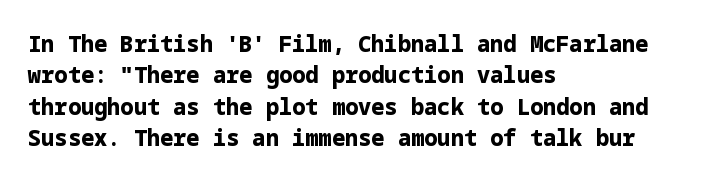
The vertical gap from one line to the next is medium. Bold? Absolutely — the strokes are thick and heavy. Plain, unruled lines of type. The ragged edge is on the right, which tells us the setting is flush left.
